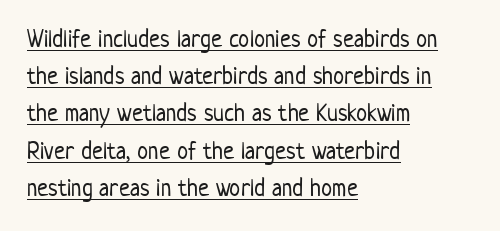
Nothing heavy about these letters — not bold at all. Each word holds together tightly as a unit, with standard inter-letter gaps. Is there any slant? The stems are plumb. This rendering features underlined lettering.
